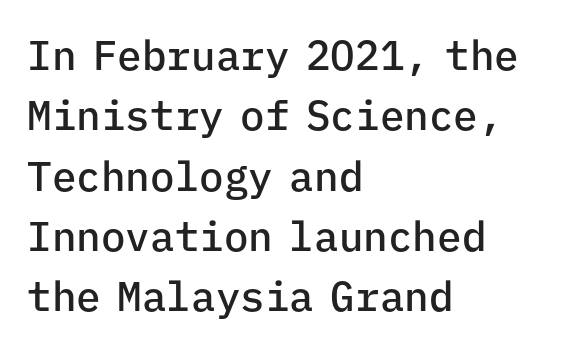
{"serif": "no", "italic": "no", "bold": "semi", "weight": "semibold", "width": "normal", "stroke_contrast": "low", "x_height": "medium", "monospaced": "yes", "underline": "no", "align": "left", "line_spacing": "normal", "line_spacing_ratio": 1.47, "letter_spacing": "normal", "letter_spacing_em": 0.0, "glyph_px": 41}
